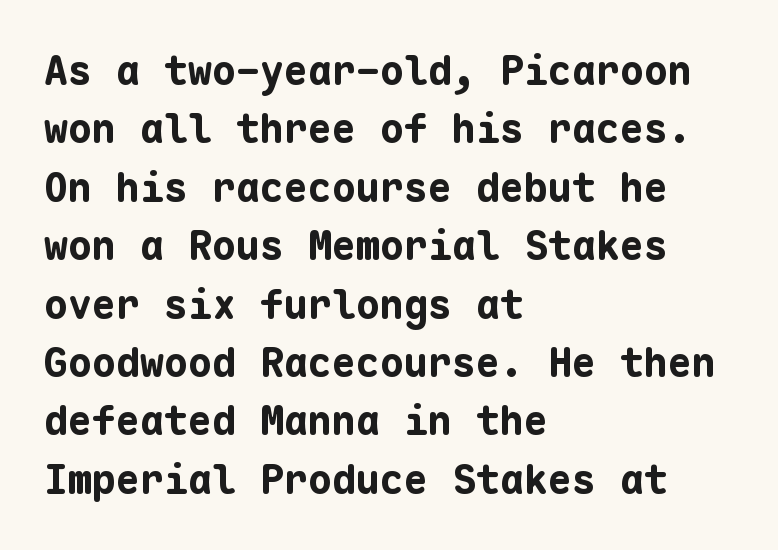
{"serif": "no", "italic": "no", "bold": "yes", "weight": "bold", "width": "normal", "stroke_contrast": "low", "x_height": "medium", "monospaced": "yes", "underline": "no", "align": "left", "line_spacing": "normal", "line_spacing_ratio": 1.46, "letter_spacing": "normal", "letter_spacing_em": 0.0, "glyph_px": 40}
